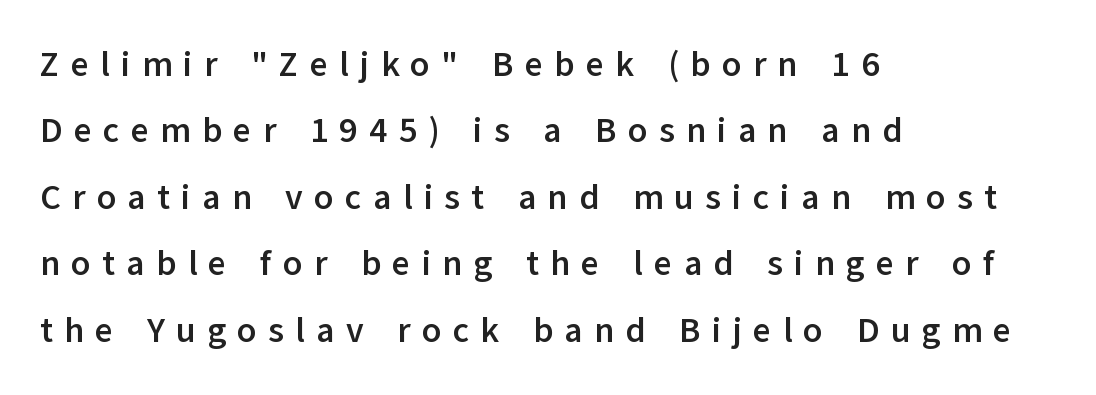
The passage is arranged the way most books set body copy — flush left. Serifs: no, the terminals of the letterforms are clean. Spacing between characters has been opened up far beyond the box default. Style check: upright. Looks like regular typesetting: each glyph gets only the width it needs.
